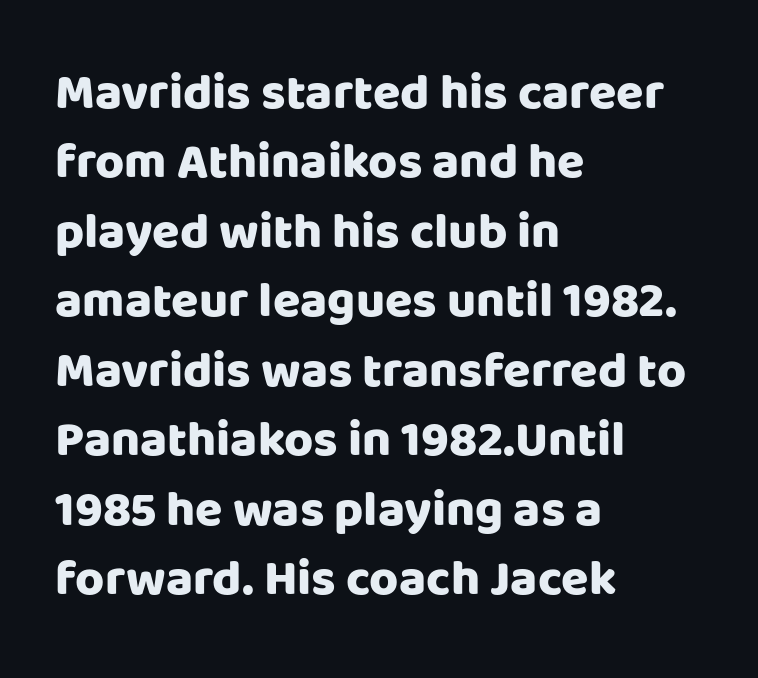
This sample is left-justified, so line endings fall wherever the words run out. The face used here is rendered with its standard letterfit. What weight is shown? A full bold with thick strokes. No feet cap the strokes, marking this as sans-serif type. Vertical strokes here are truly vertical.
